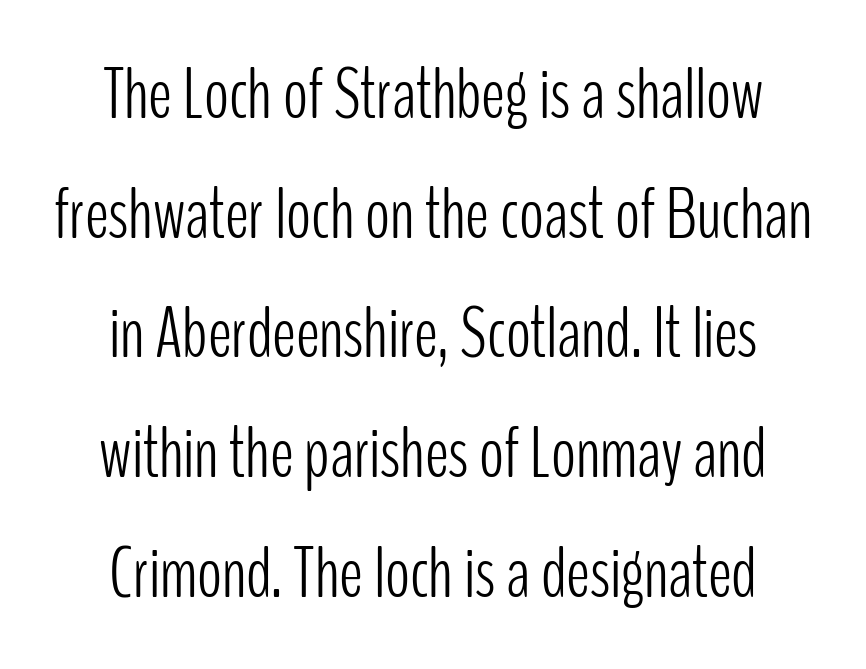
Q: Is the text bold? A: No.
Q: Is the text italic (slanted)? A: No, it is upright.
Q: Is the typeface a serif or a sans-serif typeface? A: Sans-serif.
Q: Is the text underlined? A: No.
Q: How is the paragraph aligned? A: Centered.
Q: Is the spacing between letters normal or unusually wide? A: Normal.
Q: Is the spacing between lines tight, normal or loose? A: Normal.
Q: Width (condensed, normal, or wide)? A: Condensed.
Q: Stroke contrast? A: Low.
Q: x-height? A: Medium.
Q: Monospaced? A: No.
